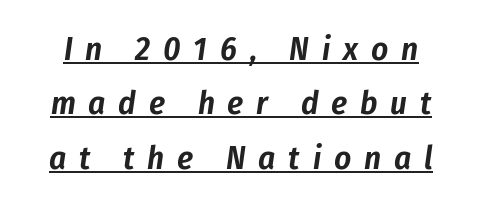
The image shows 33 px condensed type, italic (leaning right); set normal line spacing (1.65x), unusually wide letter spacing (+0.39 em), underlined; low stroke contrast and a medium x-height.
